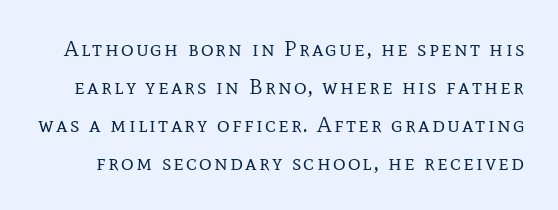
Bold? No — there's no thickening of the strokes. It's the straight-up-and-down kind of type. A bare baseline throughout the passage.
